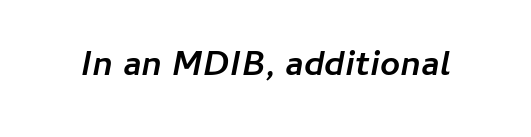
{"italic": "yes", "lean": "right", "slant_degrees": 11, "bold": "yes", "weight": "semibold", "width": "normal", "stroke_contrast": "low", "x_height": "medium", "monospaced": "no", "underline": "no", "letter_spacing": "normal", "letter_spacing_em": 0.0, "glyph_px": 35}
